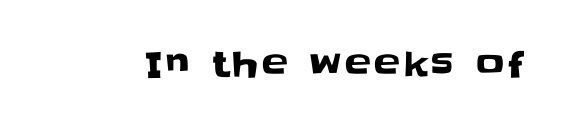
Q: Is the text italic (slanted)? A: No, it is upright.
Q: Is the typeface a serif or a sans-serif typeface? A: Sans-serif.
Q: Is the text underlined? A: No.
Q: Width (condensed, normal, or wide)? A: Normal.
Q: Stroke contrast? A: Low.
Q: x-height? A: Large.
Q: Monospaced? A: No.
